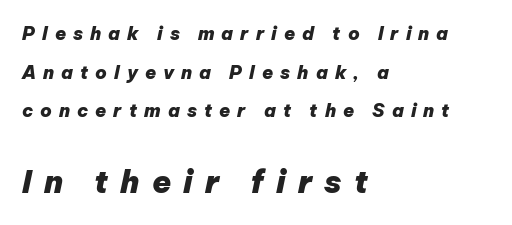
The image shows 31 px heavy type, italic (leaning right); set left-aligned, loose line spacing (2.14x), unusually wide letter spacing (+0.39 em), not underlined; the second (bottom) block is 1.72x larger; low stroke contrast and a medium x-height.
